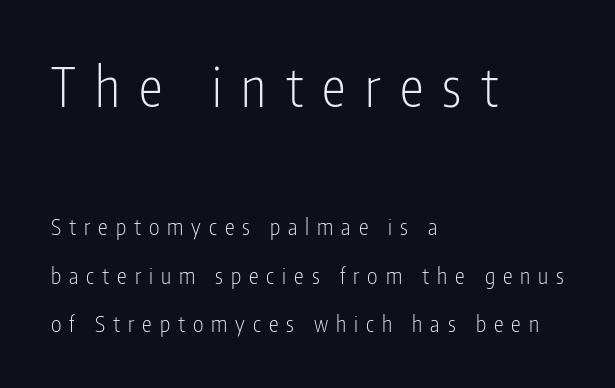
The image shows 54 px light, condensed sans-serif type, upright; set left-aligned, loose line spacing (2.19x), unusually wide letter spacing (+0.36 em), not underlined; the first (top) block is 2.45x larger; low stroke contrast and a medium x-height.
